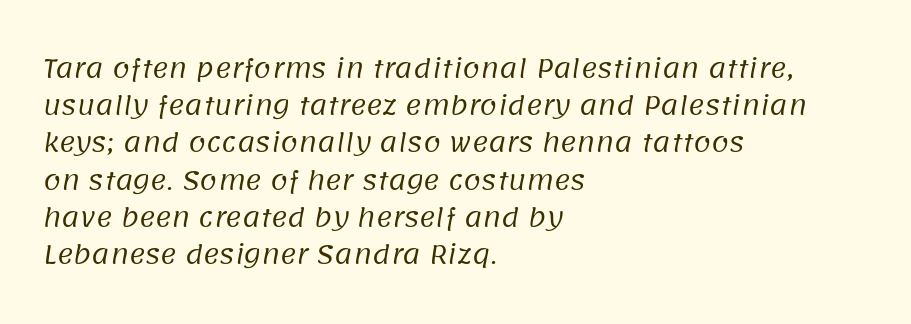
The image shows 25 px text type; set left-aligned, normal line spacing (1.49x), normal letter spacing, not underlined.
